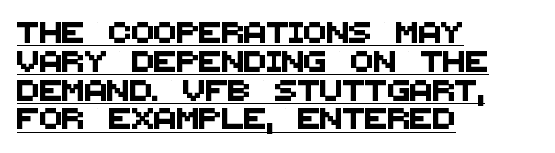
This block has exactly the height ordinary leading produces. Which margin do the lines hug? The left one — the right edge is uneven. Beneath each row of characters lies a ruled line. The letterforms sit shoulder to shoulder at normal distance.
